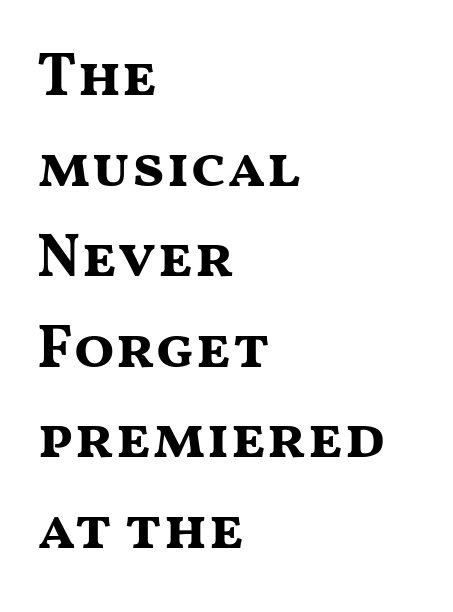
{"serif": "no", "italic": "no", "bold": "yes", "weight": "bold", "width": "wide", "stroke_contrast": "medium", "x_height": "medium", "monospaced": "no", "underline": "no", "align": "left", "line_spacing": "normal", "line_spacing_ratio": 1.51, "letter_spacing": "normal", "letter_spacing_em": 0.0, "glyph_px": 60}
